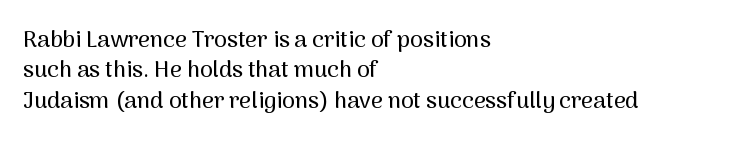
The image shows 23 px text type, upright; set left-aligned, normal line spacing (1.32x), normal letter spacing, not underlined.
